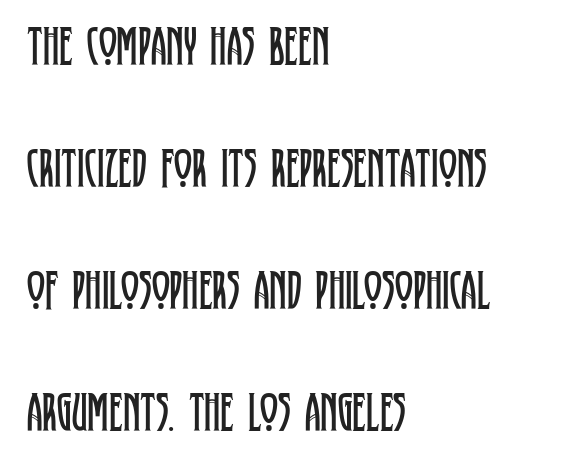
{"serif": "yes", "italic": "no", "bold": "no", "weight": "regular", "width": "condensed", "stroke_contrast": "low", "x_height": "large", "monospaced": "no", "underline": "no", "align": "left", "line_spacing": "loose", "line_spacing_ratio": 2.22, "letter_spacing": "normal", "letter_spacing_em": 0.0, "glyph_px": 55}
